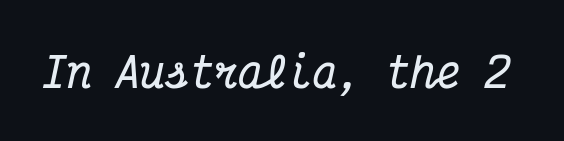
Q: Is the text bold? A: Yes.
Q: Is the text italic (slanted)? A: Yes, it leans right by about 12 degrees.
Q: Is the typeface a serif or a sans-serif typeface? A: Serif.
Q: Is the text underlined? A: No.
Q: Is the spacing between letters normal or unusually wide? A: Normal.
Q: Width (condensed, normal, or wide)? A: Condensed.
Q: Stroke contrast? A: Medium.
Q: x-height? A: Medium.
Q: Monospaced? A: Yes.
